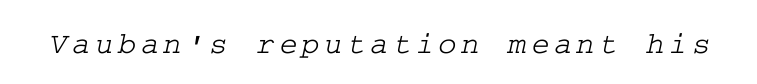
{"serif": "yes", "width": "wide", "stroke_contrast": "low", "x_height": "medium", "underline": "no", "glyph_px": 31}
